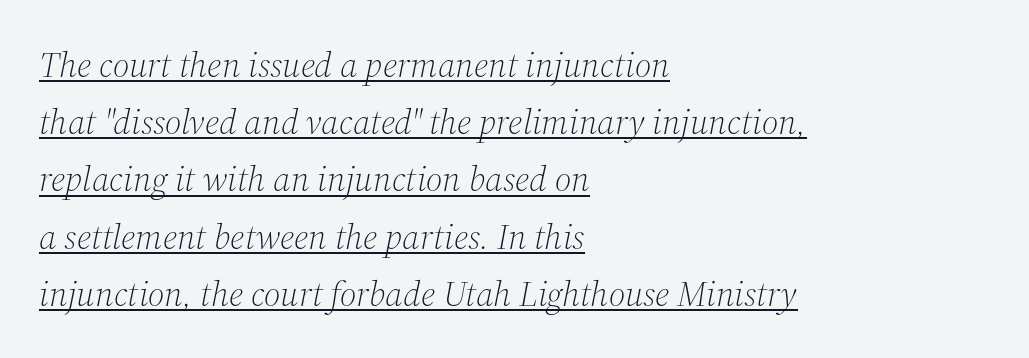
{"serif": "yes", "italic": "yes", "lean": "right", "slant_degrees": 12, "bold": "no", "weight": "light", "width": "normal", "stroke_contrast": "medium", "x_height": "medium", "monospaced": "no", "underline": "yes", "align": "left", "line_spacing": "normal", "line_spacing_ratio": 1.59, "letter_spacing": "normal", "letter_spacing_em": 0.0, "glyph_px": 36}
